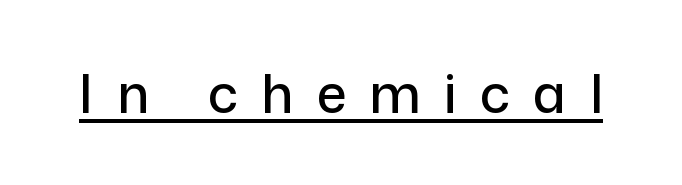
{"serif": "no", "italic": "no", "width": "normal", "stroke_contrast": "low", "x_height": "medium", "monospaced": "no", "underline": "yes", "letter_spacing": "wide", "letter_spacing_em": 0.44, "glyph_px": 53}
